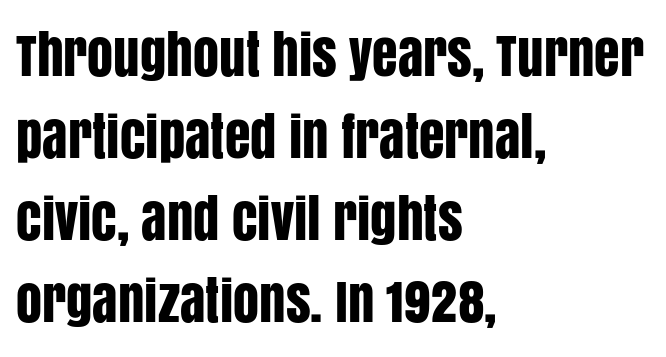
The image shows 52 px condensed sans-serif type, upright; set left-aligned, normal line spacing (1.58x), normal letter spacing, not underlined; low stroke contrast and a large x-height.
